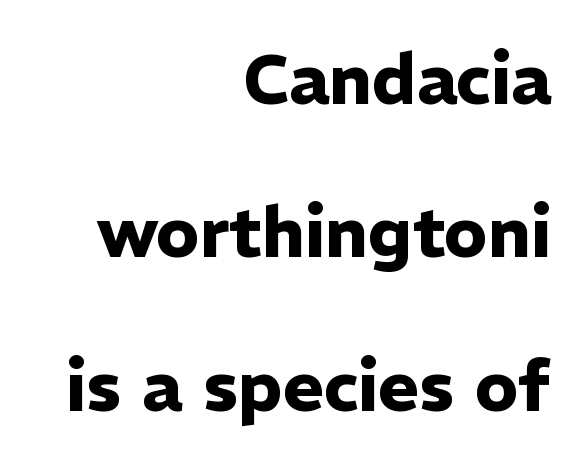
{"serif": "no", "italic": "no", "bold": "yes", "weight": "heavy", "width": "normal", "stroke_contrast": "low", "x_height": "medium", "monospaced": "no", "underline": "no", "align": "right", "line_spacing": "loose", "line_spacing_ratio": 2.19, "letter_spacing": "normal", "letter_spacing_em": 0.0, "glyph_px": 70}
